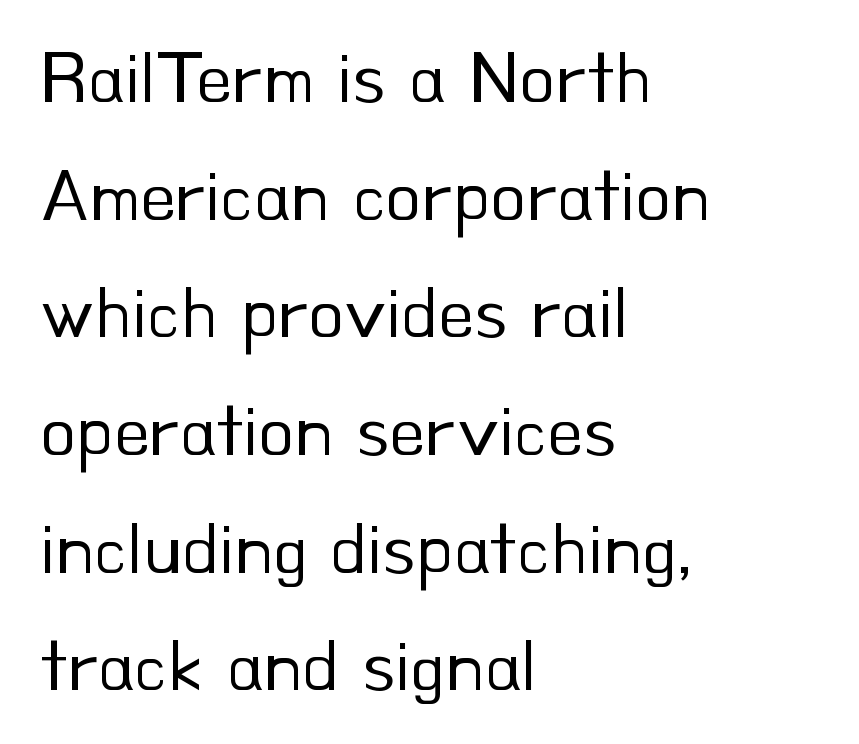
Think standard paragraph weight, or any step lighter than that. The block of text has a typical density, with ordinary space between rows. This is roman type, the default non-slanted kind. The letters advance in unequal steps, a hallmark of proportional type.
